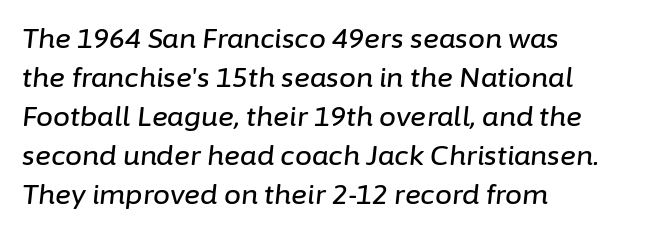
Q: Is the text italic (slanted)? A: Yes, it leans right by about 6 degrees.
Q: Is the text underlined? A: No.
Q: How is the paragraph aligned? A: Left-aligned.
Q: Is the spacing between letters normal or unusually wide? A: Normal.
Q: Is the spacing between lines tight, normal or loose? A: Normal.
